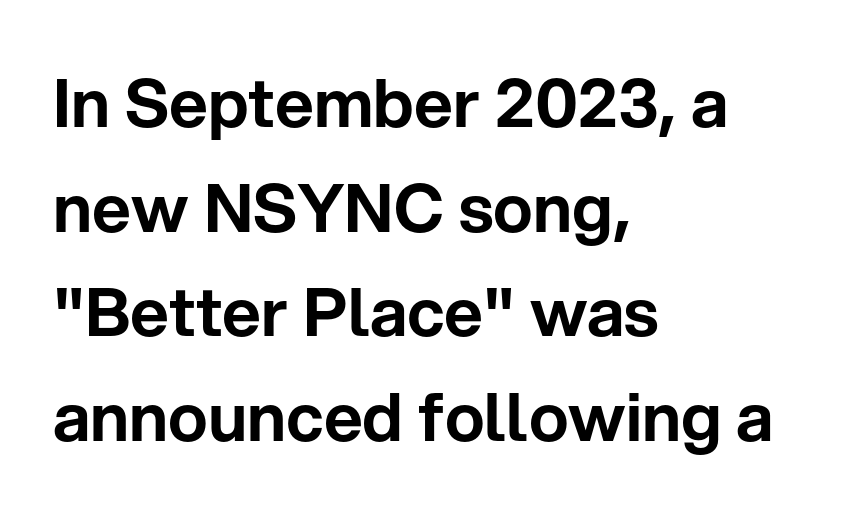
The image shows 67 px sans-serif type, upright; set left-aligned, normal line spacing (1.56x), normal letter spacing, not underlined; low stroke contrast and a medium x-height.
